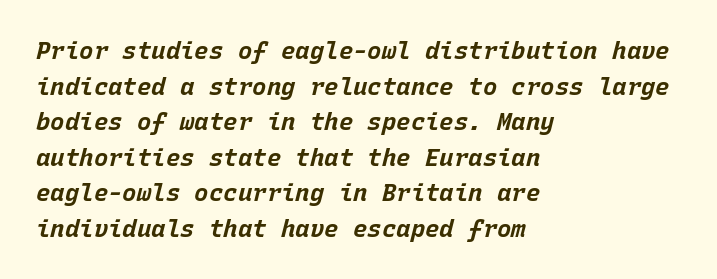
The image shows 24 px bold type, italic (leaning right); set left-aligned, normal line spacing (1.48x), normal letter spacing, not underlined.
